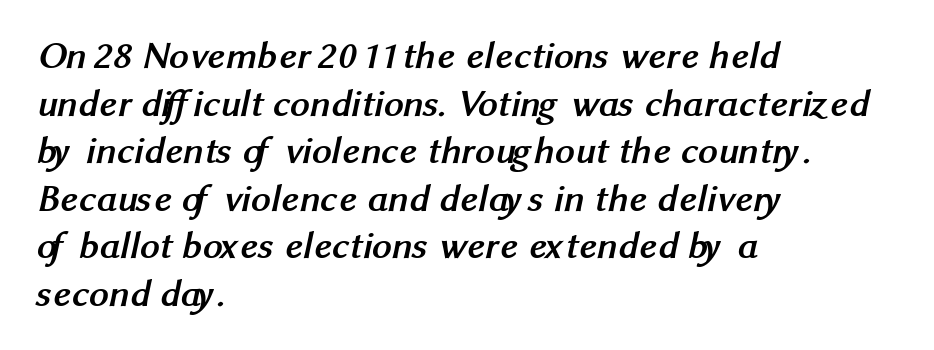
Q: Is the text bold? A: Yes.
Q: Is the typeface a serif or a sans-serif typeface? A: Sans-serif.
Q: Is the text underlined? A: No.
Q: How is the paragraph aligned? A: Left-aligned.
Q: Is the spacing between letters normal or unusually wide? A: Normal.
Q: Width (condensed, normal, or wide)? A: Normal.
Q: Stroke contrast? A: Medium.
Q: x-height? A: Medium.
Q: Monospaced? A: No.
